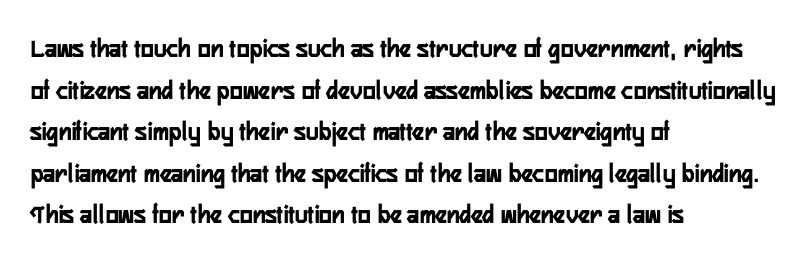
This sample keeps an unexceptional amount of space between lines. Which margin do the lines hug? The left one — the right edge is uneven. The specimen omits any rule beneath the text block's lines. Students, note that the glyphs here touch the page at normal intervals. This is heavy type, rendered in bold.
